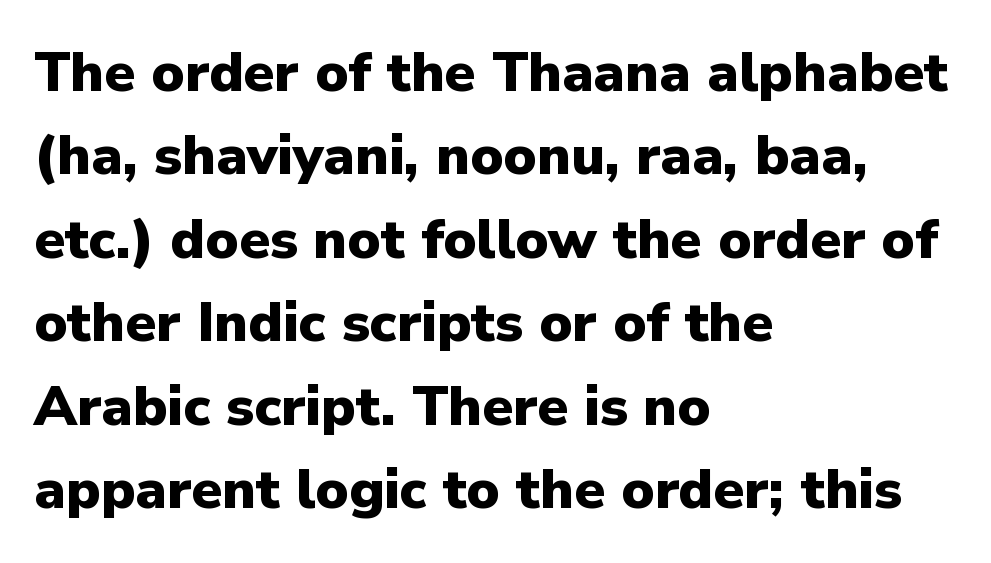
Classification — sans serif. This rendering leaves character spacing at its baseline value. Nope, not italic — everything's standing straight. Line starts are locked; line ends wander. Glance below the letters and you will spot only blank space. Does the leading feel generous? No, just average.
